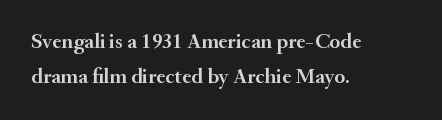
The vertical gap from one line to the next is medium. In terms of posture, this sample is upright. The ragged edge is on the right, which tells us the setting is flush left. Look at the tracking — it's just the regular setting, nothing added. Only glyphs here, with clear space below each row.
